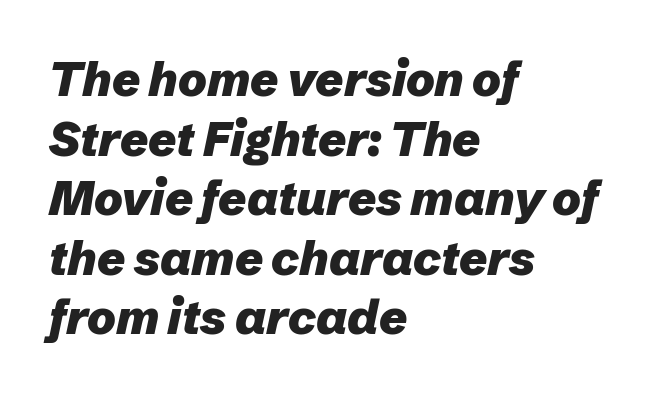
Q: Is the text bold? A: Yes.
Q: Is the text italic (slanted)? A: Yes, it leans right by about 12 degrees.
Q: Is the text underlined? A: No.
Q: How is the paragraph aligned? A: Left-aligned.
Q: Is the spacing between letters normal or unusually wide? A: Normal.
Q: Width (condensed, normal, or wide)? A: Normal.
Q: Stroke contrast? A: Low.
Q: x-height? A: Medium.
Q: Monospaced? A: No.
